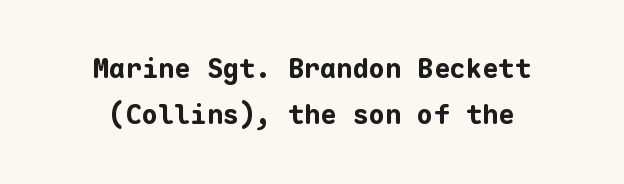
{"italic": "no", "bold": "yes", "underline": "no", "align": "center", "line_spacing_ratio": 1.71, "letter_spacing": "normal", "letter_spacing_em": 0.0, "glyph_px": 27}
